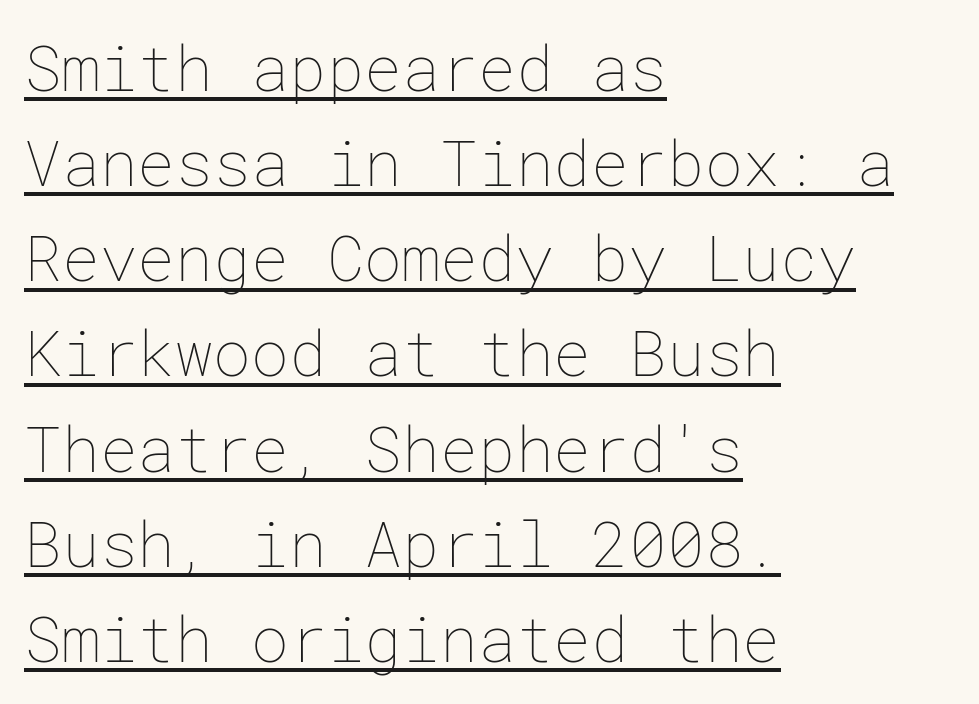
Q: Is the text bold? A: No.
Q: Is the text italic (slanted)? A: No, it is upright.
Q: Is the text underlined? A: Yes.
Q: How is the paragraph aligned? A: Left-aligned.
Q: Is the spacing between letters normal or unusually wide? A: Normal.
Q: Is the spacing between lines tight, normal or loose? A: Normal.
Q: Width (condensed, normal, or wide)? A: Normal.
Q: Stroke contrast? A: Low.
Q: x-height? A: Medium.
